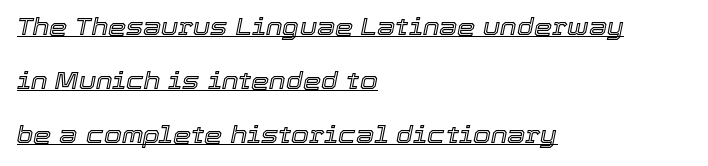
Q: Is the text italic (slanted)? A: Yes, it leans right by about 12 degrees.
Q: Is the text underlined? A: Yes.
Q: How is the paragraph aligned? A: Left-aligned.
Q: Is the spacing between letters normal or unusually wide? A: Normal.
Q: Is the spacing between lines tight, normal or loose? A: Loose.
